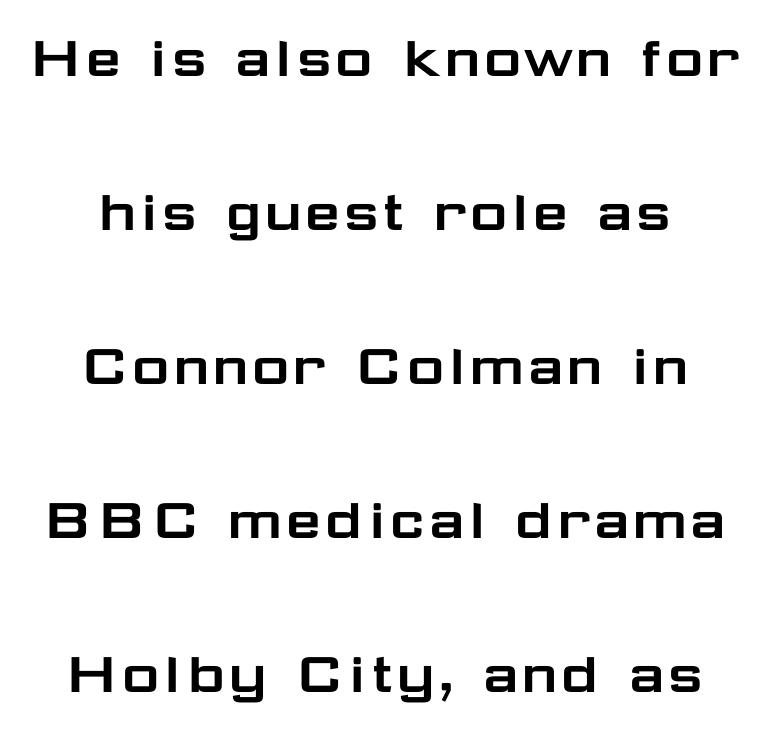
Unlike italic type, these characters show no tilt at all. I'd call this a sans setting — the letters go barefoot. Descenders are the only things crossing below the line. Each new line begins a long way beneath the previous one. Each word holds together tightly as a unit, with standard inter-letter gaps. You could not count columns in this text — the font is proportionally spaced.
